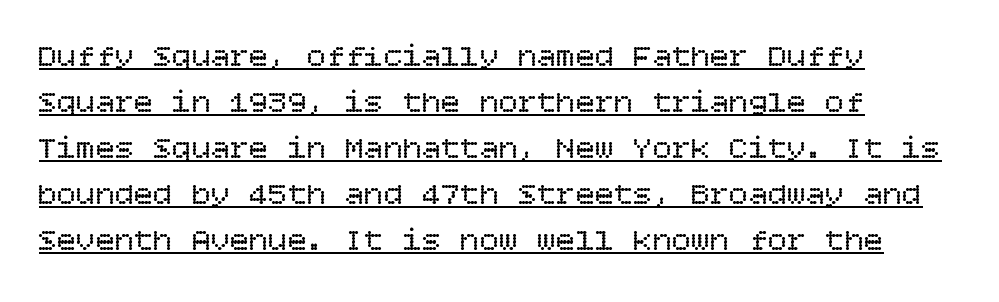
Q: Is the text bold? A: No.
Q: Is the text italic (slanted)? A: No, it is upright.
Q: Is the text underlined? A: Yes.
Q: How is the paragraph aligned? A: Left-aligned.
Q: Is the spacing between letters normal or unusually wide? A: Normal.
Q: Is the spacing between lines tight, normal or loose? A: Normal.
Q: Width (condensed, normal, or wide)? A: Normal.
Q: Stroke contrast? A: Low.
Q: x-height? A: Large.
